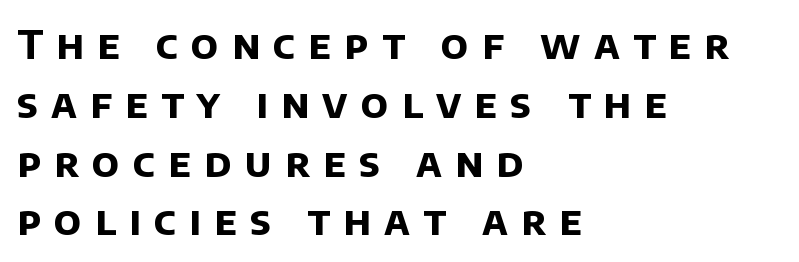
{"serif": "no", "bold": "yes", "weight": "bold", "width": "normal", "stroke_contrast": "low", "x_height": "large", "monospaced": "no", "underline": "no", "align": "left", "line_spacing": "normal", "line_spacing_ratio": 1.47, "letter_spacing": "wide", "letter_spacing_em": 0.33, "glyph_px": 40}
